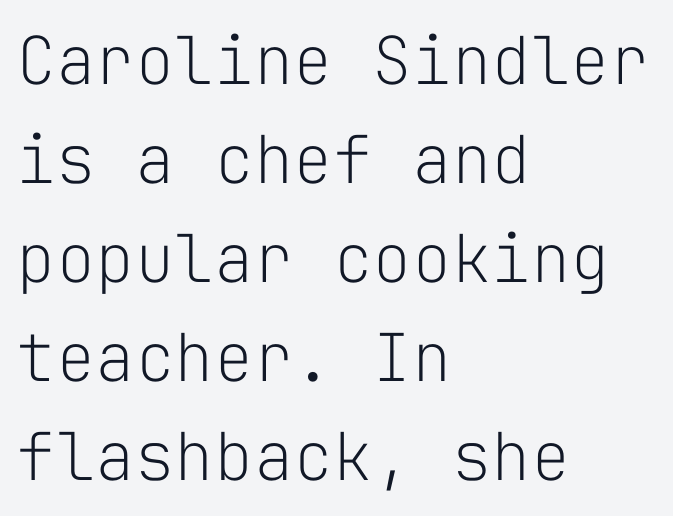
Q: Is the text bold? A: No.
Q: Is the text italic (slanted)? A: No, it is upright.
Q: Is the typeface a serif or a sans-serif typeface? A: Sans-serif.
Q: Is the text underlined? A: No.
Q: How is the paragraph aligned? A: Left-aligned.
Q: Is the spacing between letters normal or unusually wide? A: Normal.
Q: Is the spacing between lines tight, normal or loose? A: Normal.
Q: Width (condensed, normal, or wide)? A: Normal.
Q: Stroke contrast? A: Low.
Q: x-height? A: Medium.
Q: Monospaced? A: Yes.
